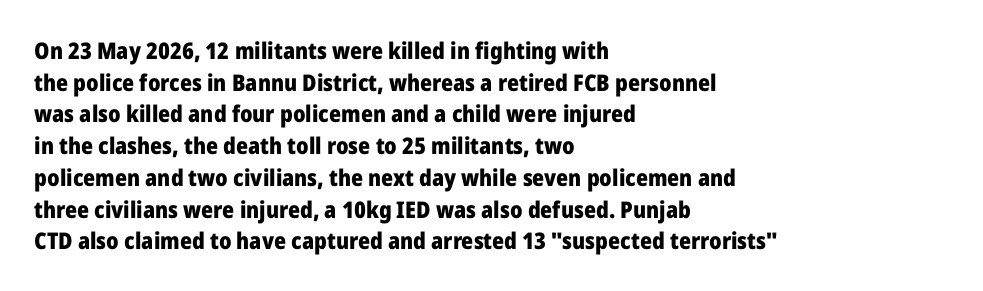
The image shows 23 px bold type, upright; set left-aligned, normal line spacing (1.38x), normal letter spacing, not underlined.
